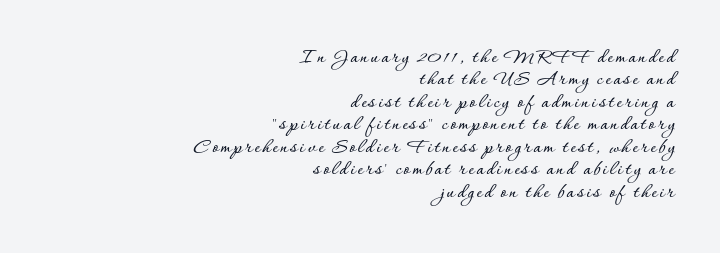
{"underline": "no", "align": "right", "line_spacing": "tight", "line_spacing_ratio": 1.07, "glyph_px": 21}
